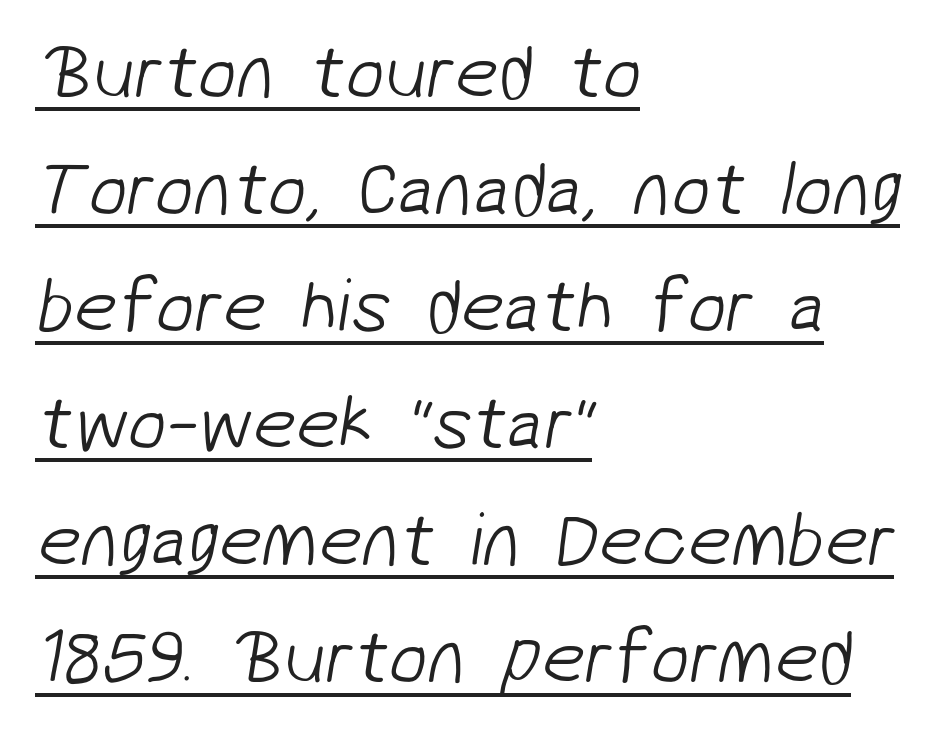
The image shows 77 px light sans-serif type; set left-aligned, normal line spacing (1.52x), normal letter spacing, underlined; low stroke contrast and a medium x-height.
